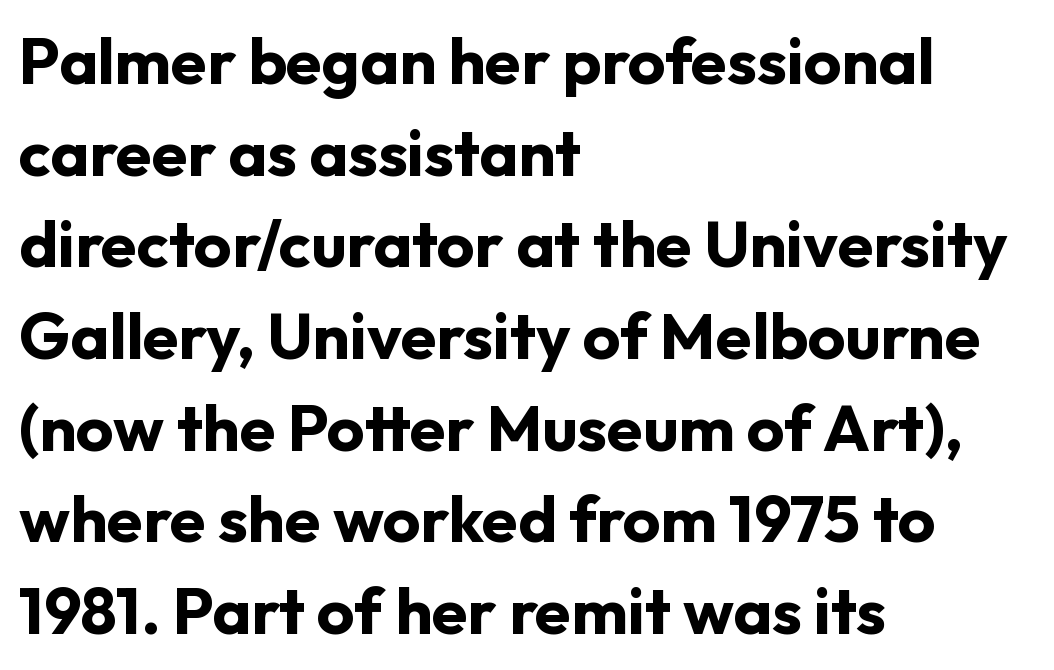
{"serif": "no", "italic": "no", "bold": "yes", "weight": "bold", "width": "normal", "stroke_contrast": "low", "x_height": "medium", "monospaced": "no", "underline": "no", "align": "left", "line_spacing": "normal", "line_spacing_ratio": 1.41, "letter_spacing": "normal", "letter_spacing_em": 0.0, "glyph_px": 65}
